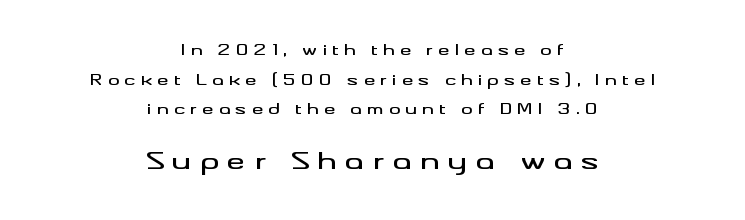
Q: Is the text italic (slanted)? A: No, it is upright.
Q: Is the text underlined? A: No.
Q: How is the paragraph aligned? A: Centered.
Q: Is the spacing between letters normal or unusually wide? A: Unusually wide.
Q: Is the spacing between lines tight, normal or loose? A: Loose.
Q: Which block of text is set in a larger size, the first (top) or the second (bottom)? A: The second (bottom) one.
